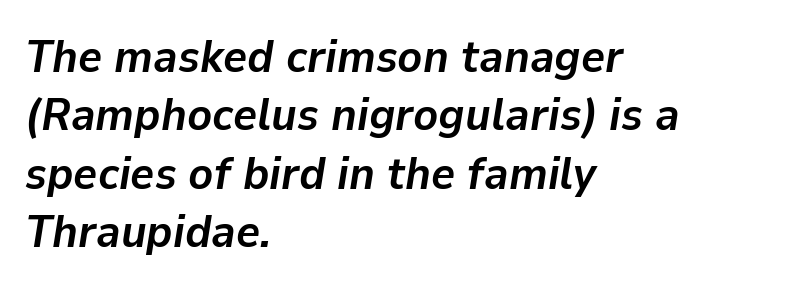
{"italic": "yes", "lean": "right", "slant_degrees": 9, "bold": "yes", "weight": "semibold", "width": "normal", "stroke_contrast": "low", "x_height": "medium", "monospaced": "no", "underline": "no", "align": "left", "line_spacing": "normal", "line_spacing_ratio": 1.27, "letter_spacing": "normal", "letter_spacing_em": 0.0, "glyph_px": 46}
